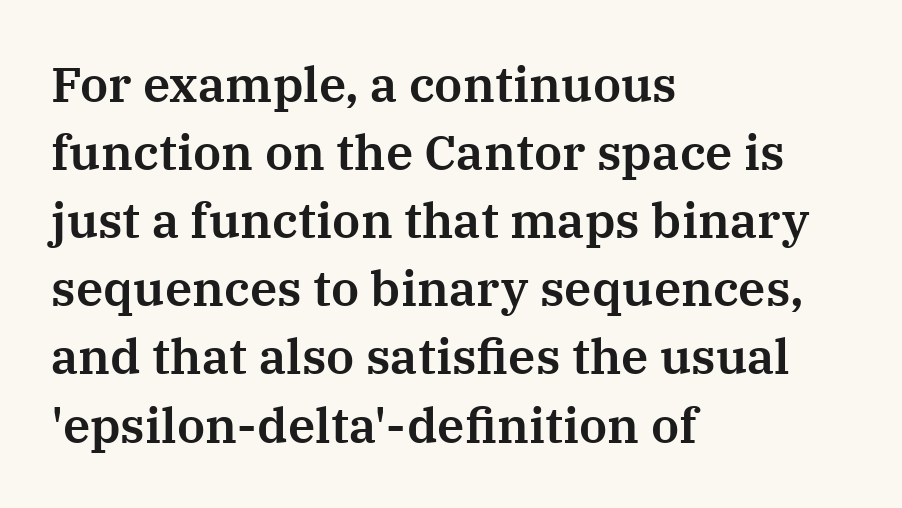
{"serif": "yes", "italic": "no", "width": "normal", "stroke_contrast": "medium", "x_height": "medium", "monospaced": "no", "underline": "no", "align": "left", "line_spacing": "normal", "line_spacing_ratio": 1.39, "letter_spacing": "normal", "letter_spacing_em": 0.0, "glyph_px": 49}
